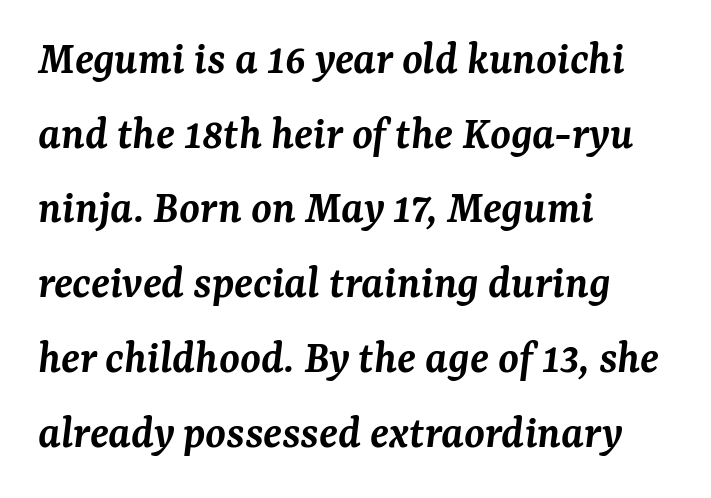
Yep, that's italic — everything's leaning. The typeface chosen for these lines features serifs. How would I describe the line gaps? Plain and ordinary. Do the characters align in a grid? No, the font is proportional. Bold? Not quite — semibold, heavier than regular but stopping short.
